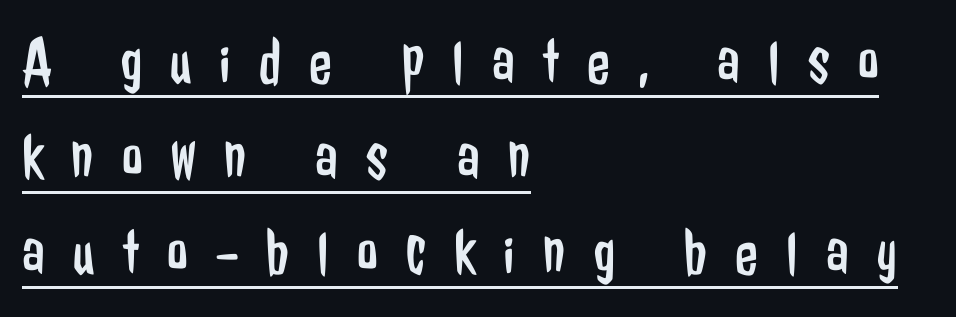
Leftover space on each line is placed entirely after the last word. The face looks like a standard text weight, possibly lighter. This sample has the flowing, uneven cadence of proportional lettering. Characters follow at a spacing far wider than the type designer built in. The letters stand straight up with perfectly vertical stems.
